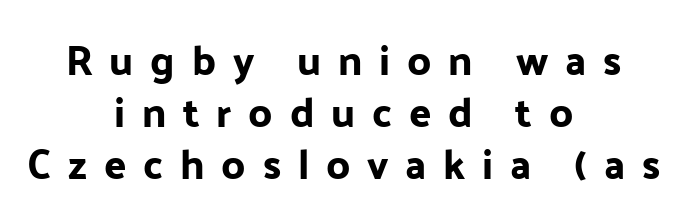
{"serif": "no", "italic": "no", "width": "normal", "stroke_contrast": "low", "x_height": "medium", "monospaced": "no", "underline": "no", "align": "center", "line_spacing": "normal", "line_spacing_ratio": 1.27, "letter_spacing": "wide", "letter_spacing_em": 0.41, "glyph_px": 41}
